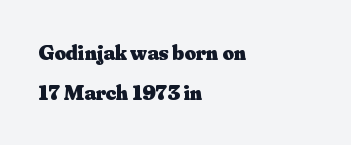
The image shows 22 px bold type, upright; set left-aligned, line spacing 1.84x, normal letter spacing, not underlined.
